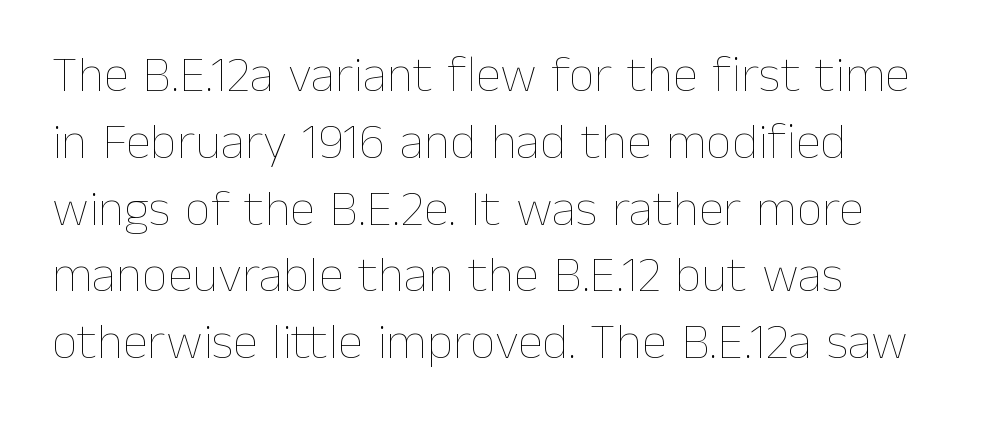
{"italic": "no", "bold": "no", "weight": "thin", "width": "normal", "stroke_contrast": "low", "x_height": "medium", "monospaced": "no", "underline": "no", "align": "left", "line_spacing": "normal", "line_spacing_ratio": 1.31, "letter_spacing": "normal", "letter_spacing_em": 0.0, "glyph_px": 51}
